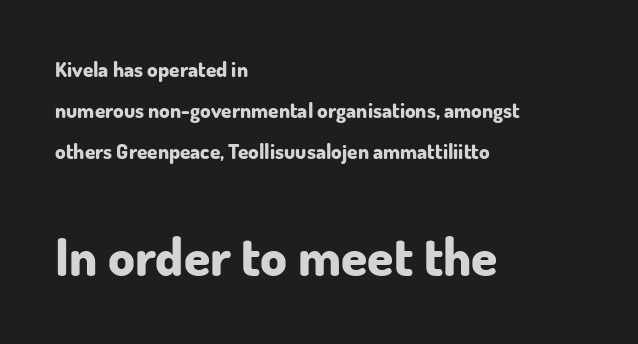
The image shows 53 px bold sans-serif type, upright; set left-aligned, loose line spacing (1.96x), normal letter spacing, not underlined; the second (bottom) block is 2.52x larger; low stroke contrast and a small x-height.
